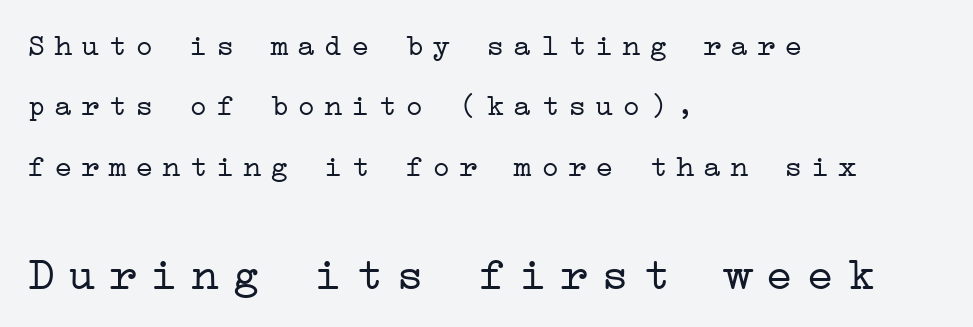
The letters stand straight up with perfectly vertical stems. Reading top to bottom, the characters get bigger at the block break. Words float on clear page, feet unadorned. Observe the wide spacing: letters keep a clear distance from each other. Weight: in the light-to-regular range.
